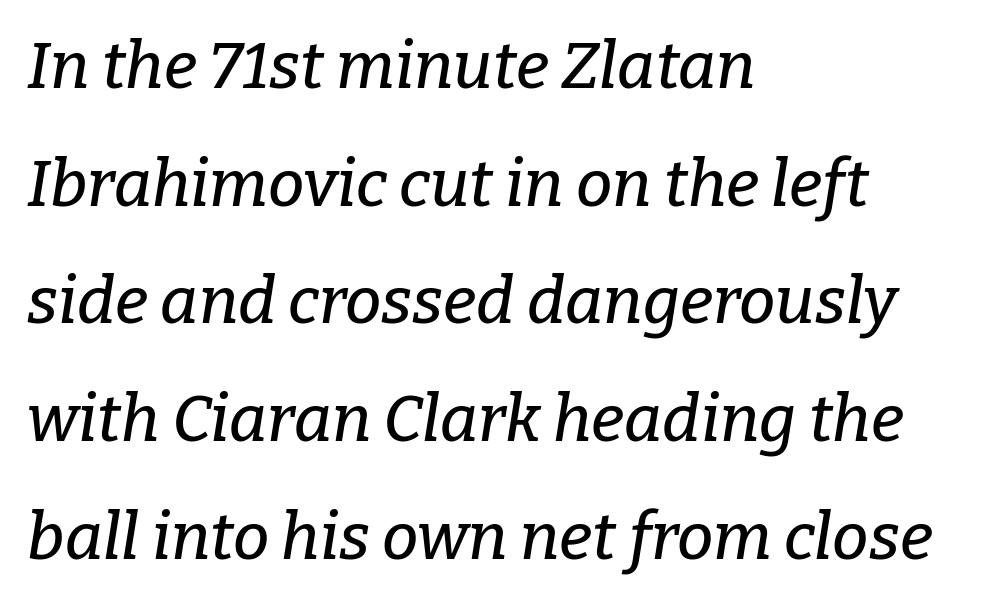
{"serif": "yes", "italic": "yes", "lean": "right", "slant_degrees": 9, "width": "normal", "stroke_contrast": "low", "x_height": "medium", "monospaced": "no", "underline": "no", "align": "left", "line_spacing_ratio": 1.81, "letter_spacing": "normal", "letter_spacing_em": 0.0, "glyph_px": 65}
